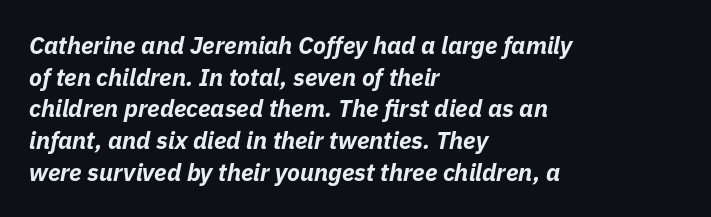
The image shows 24 px bold type, italic (leaning right); set left-aligned, normal line spacing (1.32x), normal letter spacing, not underlined.
